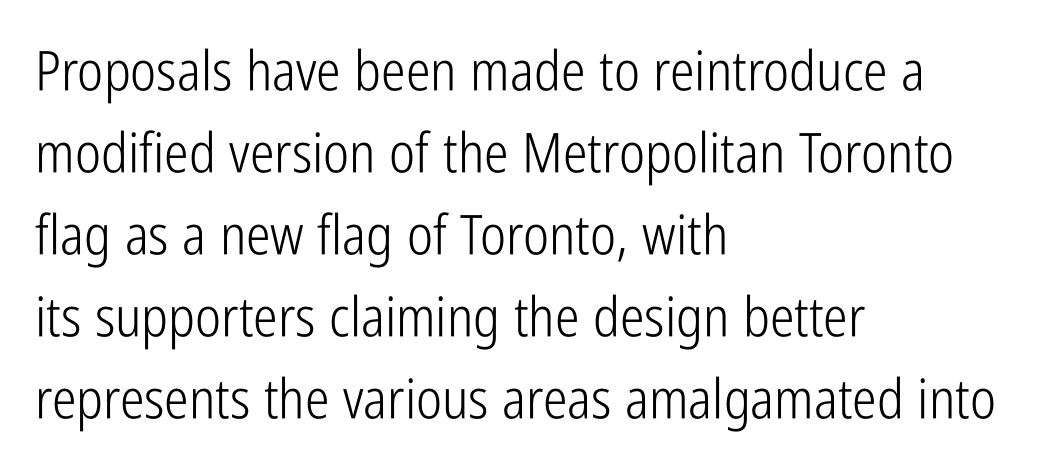
Q: Is the text bold? A: No.
Q: Is the text italic (slanted)? A: No, it is upright.
Q: Is the typeface a serif or a sans-serif typeface? A: Sans-serif.
Q: Is the text underlined? A: No.
Q: How is the paragraph aligned? A: Left-aligned.
Q: Is the spacing between letters normal or unusually wide? A: Normal.
Q: Is the spacing between lines tight, normal or loose? A: Normal.
Q: Width (condensed, normal, or wide)? A: Condensed.
Q: Stroke contrast? A: Low.
Q: x-height? A: Medium.
Q: Monospaced? A: No.
